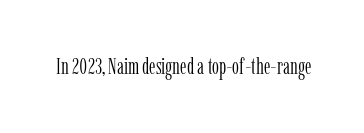
The space directly below the letters is spotless. Quick note: not italic, upright. The line texture is even and compact thanks to regular tracking. These glyphs show unthickened strokes, regular width or finer.
